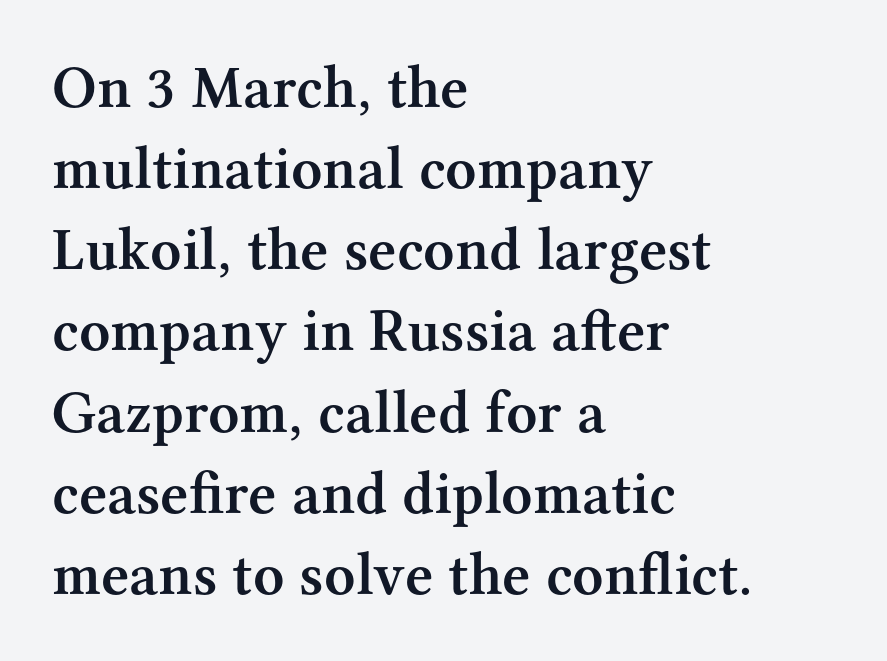
The image shows 61 px semibold serif type, upright; set left-aligned, normal line spacing (1.33x), normal letter spacing, not underlined; medium stroke contrast and a medium x-height.
